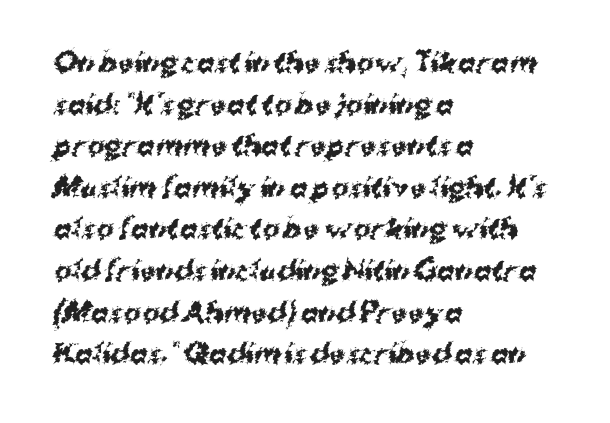
{"bold": "yes", "underline": "no", "align": "left", "line_spacing": "normal", "line_spacing_ratio": 1.6, "letter_spacing": "normal", "letter_spacing_em": 0.0, "glyph_px": 26}
